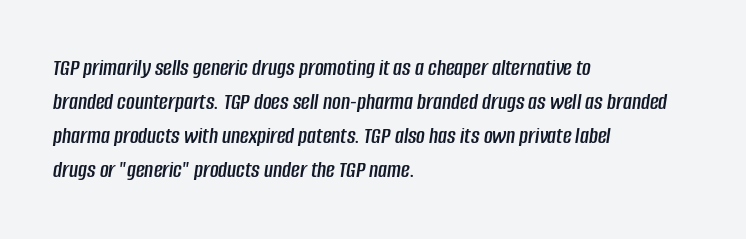
The lines are quadded left. Nobody touched the tracking dial on this one. Honestly, the row spacing looks completely unremarkable. The face used here has a pronounced slope to its letters. The space directly below the letters is spotless.
